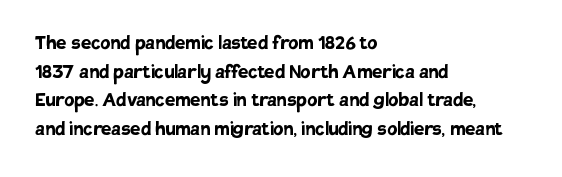
The image shows 23 px bold type, upright; set left-aligned, normal line spacing (1.25x), normal letter spacing, not underlined.
